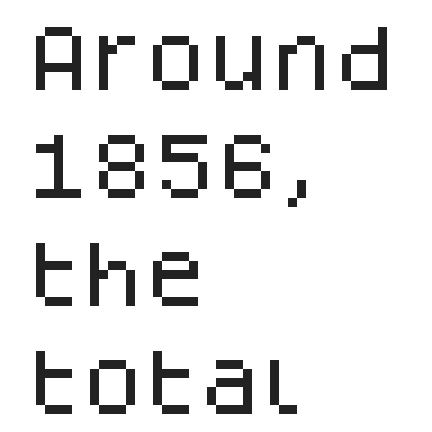
Q: Is the text italic (slanted)? A: No, it is upright.
Q: Is the typeface a serif or a sans-serif typeface? A: Sans-serif.
Q: Is the text underlined? A: No.
Q: How is the paragraph aligned? A: Left-aligned.
Q: Is the spacing between letters normal or unusually wide? A: Normal.
Q: Is the spacing between lines tight, normal or loose? A: Normal.
Q: Width (condensed, normal, or wide)? A: Normal.
Q: Stroke contrast? A: Low.
Q: x-height? A: Large.
Q: Monospaced? A: No.
